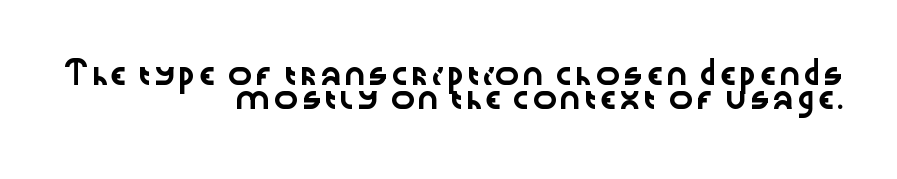
{"italic": "no", "underline": "no", "align": "right", "line_spacing": "tight", "line_spacing_ratio": 1.13, "letter_spacing": "normal", "letter_spacing_em": 0.0, "glyph_px": 21}
